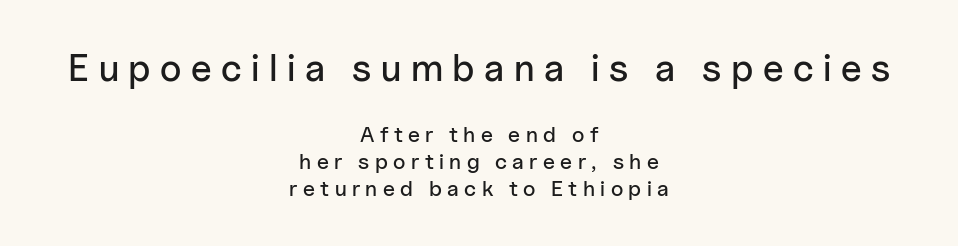
{"serif": "no", "italic": "no", "width": "normal", "stroke_contrast": "low", "x_height": "medium", "monospaced": "no", "underline": "no", "align": "center", "line_spacing_ratio": 1.21, "letter_spacing": "wide", "letter_spacing_em": 0.25, "larger_block": "first", "size_ratio": 1.73, "glyph_px": 38}
